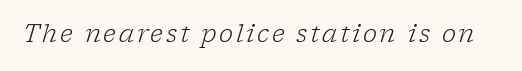
The image shows 24 px text type, italic (leaning right); set not underlined.
